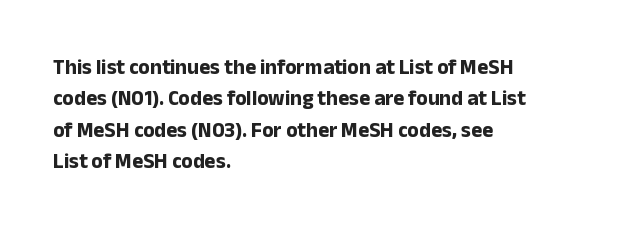
Set as a true bold cut, around the 700 mark. You can tell it's not italic because the verticals are truly vertical. Horizontally, the lines are justified to the leading edge only. Evenly set lines give the paragraph a standard silhouette. Just letters on the line, the space beneath them empty. Compared with typical body copy, the letter spacing here is the same.
